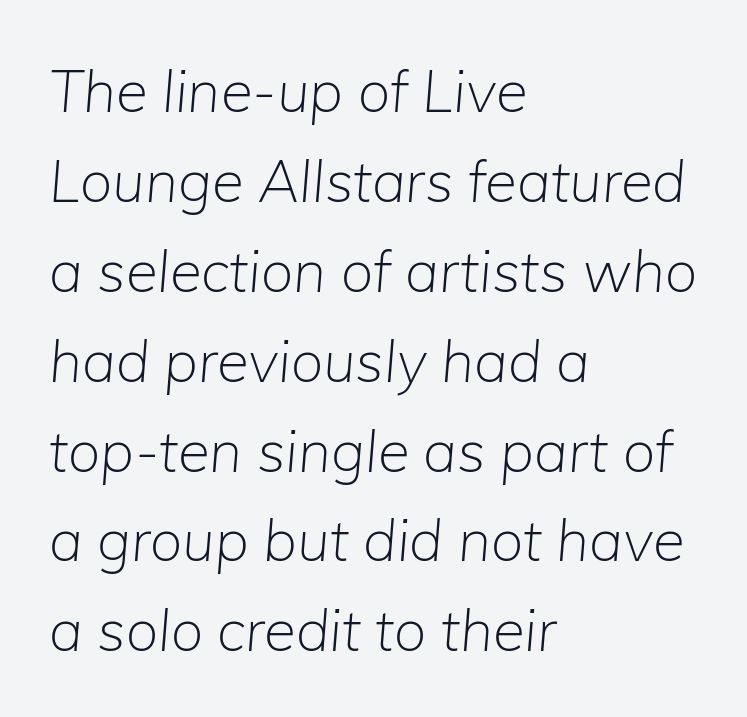
The image shows 58 px light type, italic (leaning right); set left-aligned, normal line spacing (1.55x), normal letter spacing, not underlined; low stroke contrast and a medium x-height.
